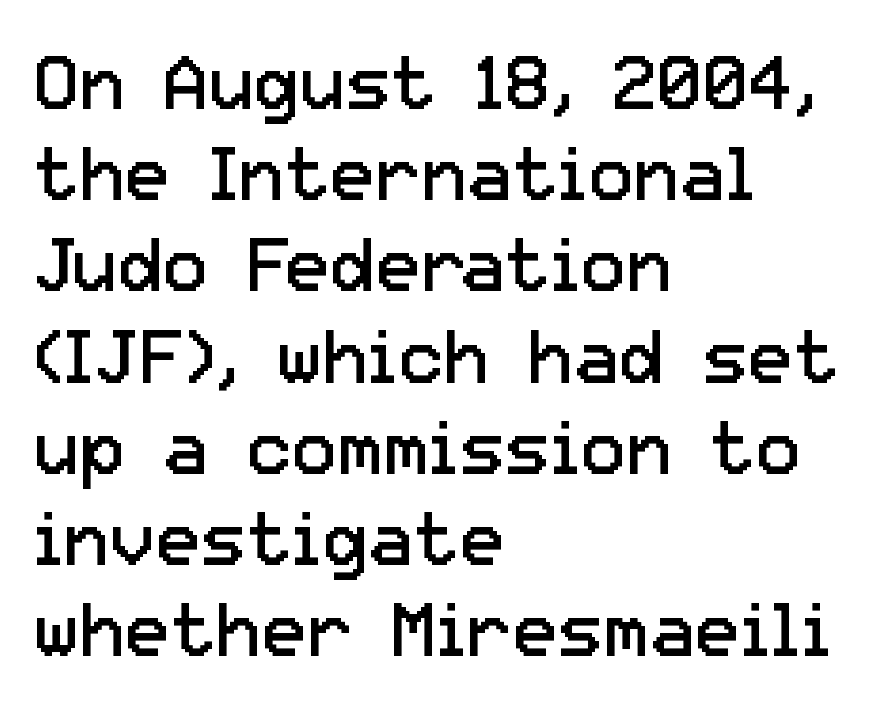
{"serif": "no", "italic": "no", "bold": "no", "weight": "regular", "width": "normal", "stroke_contrast": "low", "x_height": "medium", "monospaced": "no", "underline": "no", "align": "left", "line_spacing_ratio": 1.2, "letter_spacing": "normal", "letter_spacing_em": 0.0, "glyph_px": 76}
